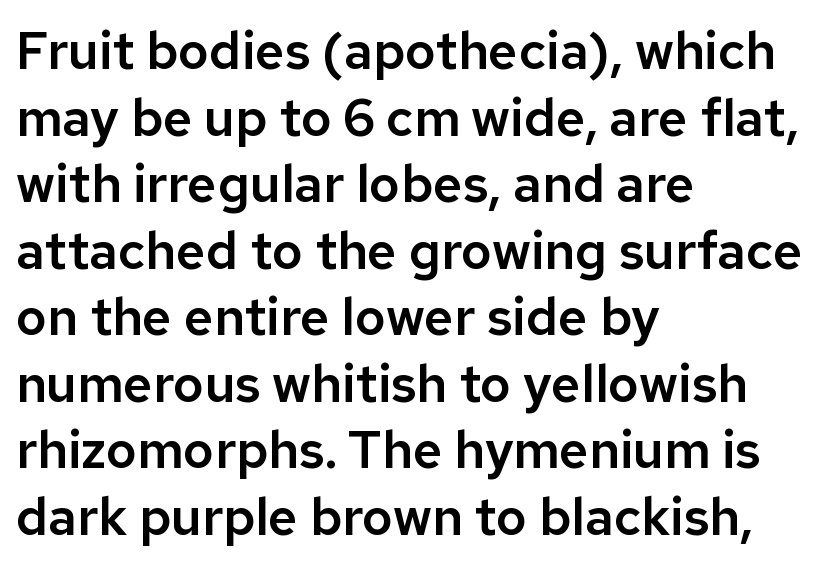
Looks like regular typesetting: each glyph gets only the width it needs. Stroke terminals: plain, sans-serif. The letters stand upright; this is a roman face. Students, observe: this is what conventionally led text looks like. Quick note: underline off. Tracking value appears to be zero — textbook default spacing.
